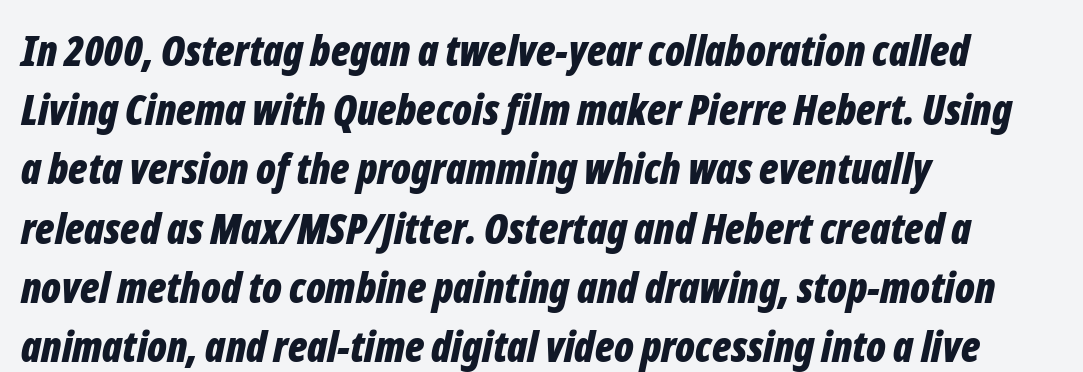
{"italic": "yes", "lean": "right", "slant_degrees": 12, "bold": "yes", "weight": "bold", "width": "condensed", "stroke_contrast": "low", "x_height": "medium", "monospaced": "no", "underline": "no", "align": "left", "line_spacing": "normal", "line_spacing_ratio": 1.41, "letter_spacing": "normal", "letter_spacing_em": 0.0, "glyph_px": 42}
